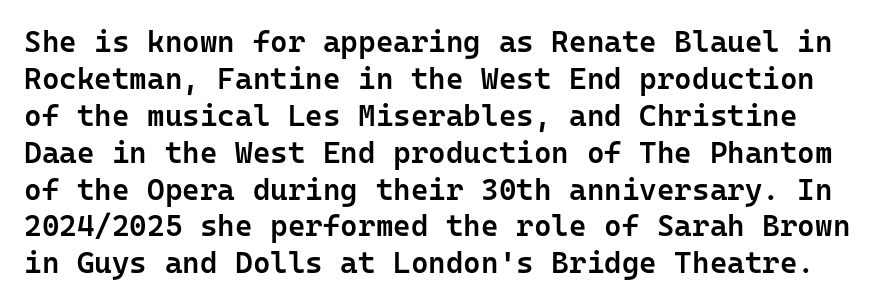
The image shows 30 px semibold sans-serif type, upright, monospaced; set line spacing 1.23x, normal letter spacing, not underlined; low stroke contrast and a medium x-height.
